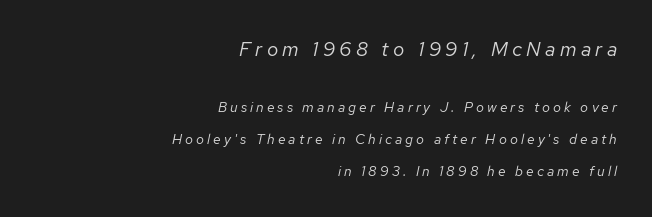
Q: Is the text bold? A: No.
Q: Is the text italic (slanted)? A: Yes, it leans right by about 12 degrees.
Q: Is the text underlined? A: No.
Q: How is the paragraph aligned? A: Right-aligned.
Q: Is the spacing between letters normal or unusually wide? A: Unusually wide.
Q: Is the spacing between lines tight, normal or loose? A: Loose.
Q: Which block of text is set in a larger size, the first (top) or the second (bottom)? A: The first (top) one.
